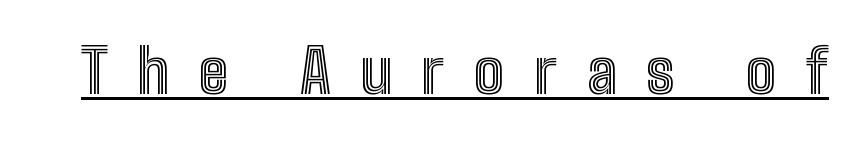
What stands out about the letter spacing? Its width — letters are far apart. Is there any slant? The stems are plumb. Note the varied advance widths — an 'i' is clearly narrower than an 'm'. A baseline rule has been typeset under these characters.
